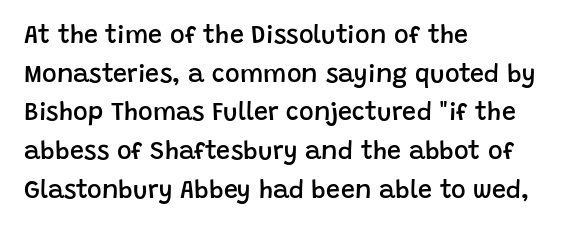
{"italic": "no", "bold": "semi", "underline": "no", "align": "left", "line_spacing": "normal", "line_spacing_ratio": 1.55, "letter_spacing": "normal", "letter_spacing_em": 0.0, "glyph_px": 25}
